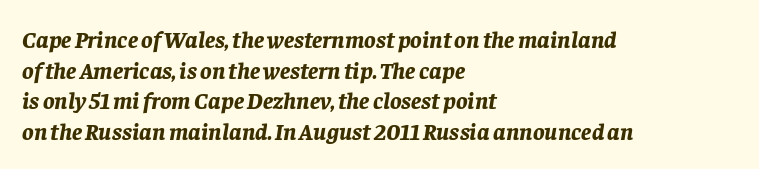
The image shows 24 px bold type, italic (leaning right); set left-aligned, normal line spacing (1.28x), normal letter spacing, not underlined.
